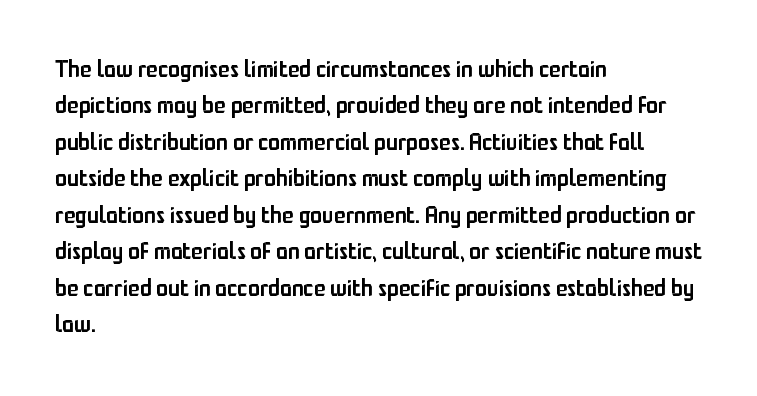
The image shows 24 px text type, upright; set left-aligned, normal line spacing (1.52x), normal letter spacing, not underlined.
